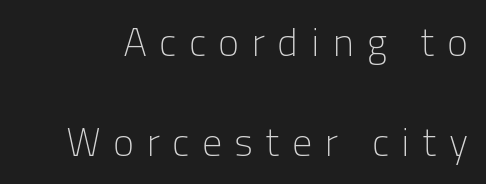
These glyphs show unthickened strokes, regular width or finer. Ascenders rise straight up at ninety degrees. Type without underlining. Do the characters align in a grid? No, the font is proportional. One glance says open: line gaps are wider than usual. Typographically, this falls in the sans-serif category.
